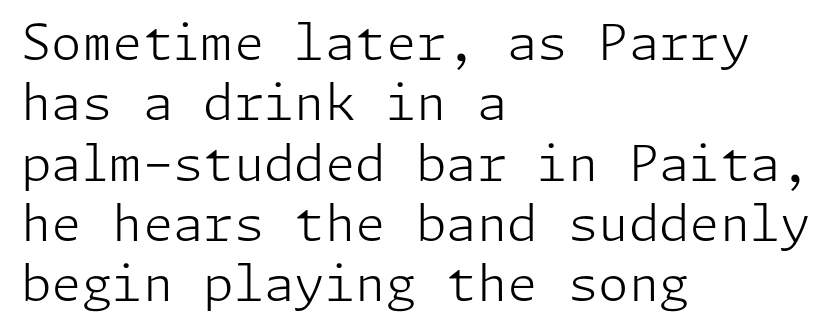
{"serif": "no", "italic": "no", "bold": "no", "weight": "light", "width": "normal", "stroke_contrast": "low", "x_height": "medium", "underline": "no", "align": "left", "line_spacing_ratio": 1.23, "letter_spacing": "normal", "letter_spacing_em": 0.0, "glyph_px": 49}
